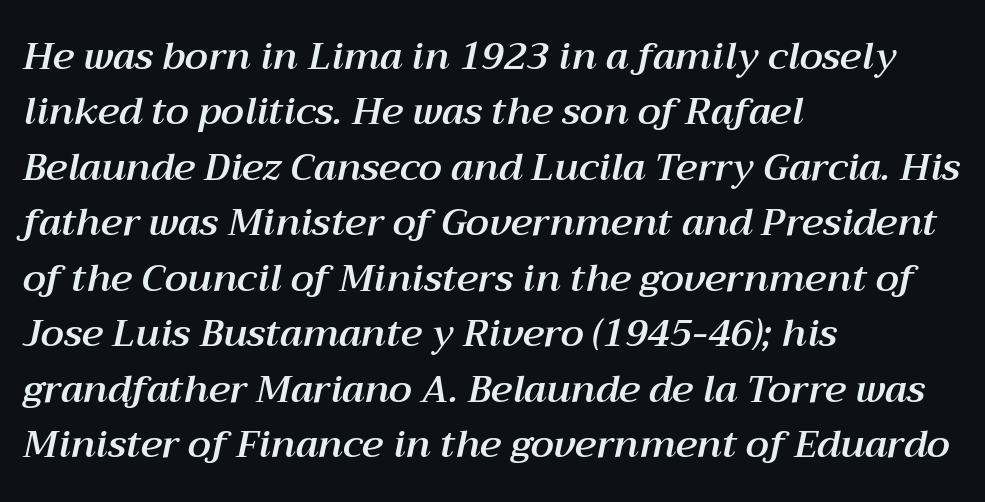
{"italic": "yes", "lean": "right", "slant_degrees": 12, "width": "normal", "stroke_contrast": "medium", "x_height": "medium", "monospaced": "no", "underline": "no", "align": "left", "line_spacing": "normal", "line_spacing_ratio": 1.46, "letter_spacing": "normal", "letter_spacing_em": 0.0, "glyph_px": 38}
